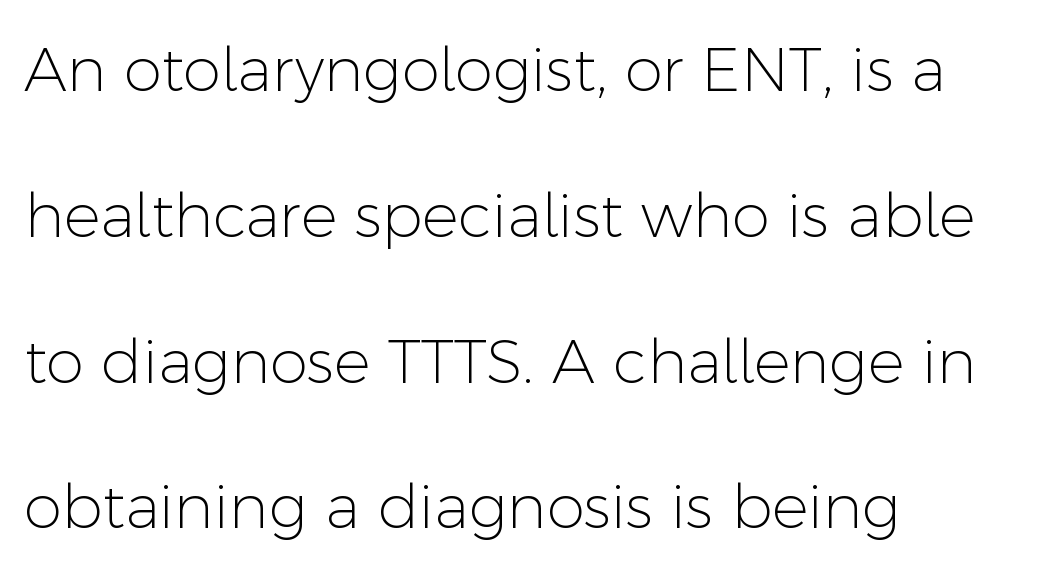
Q: Is the text bold? A: No.
Q: Is the text italic (slanted)? A: No, it is upright.
Q: Is the typeface a serif or a sans-serif typeface? A: Sans-serif.
Q: Is the text underlined? A: No.
Q: How is the paragraph aligned? A: Left-aligned.
Q: Is the spacing between letters normal or unusually wide? A: Normal.
Q: Is the spacing between lines tight, normal or loose? A: Loose.
Q: Width (condensed, normal, or wide)? A: Normal.
Q: Stroke contrast? A: Low.
Q: x-height? A: Medium.
Q: Monospaced? A: No.
